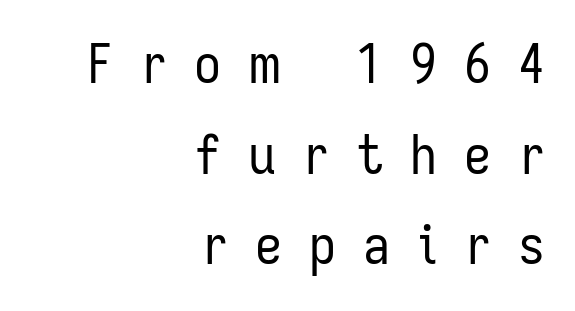
The image shows 54 px regular-weight, condensed sans-serif type, upright; set right-aligned, normal line spacing (1.68x), unusually wide letter spacing (+0.5 em), not underlined; low stroke contrast and a medium x-height.
